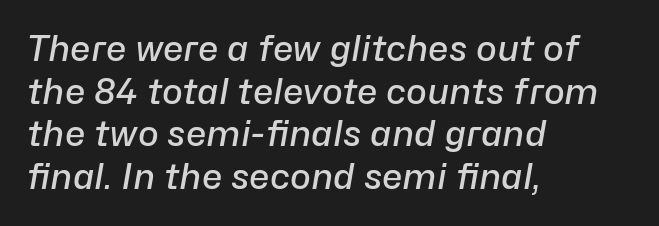
The image shows 35 px semibold type, italic (leaning right); set left-aligned, line spacing 1.22x, normal letter spacing, not underlined; low stroke contrast and a medium x-height.
